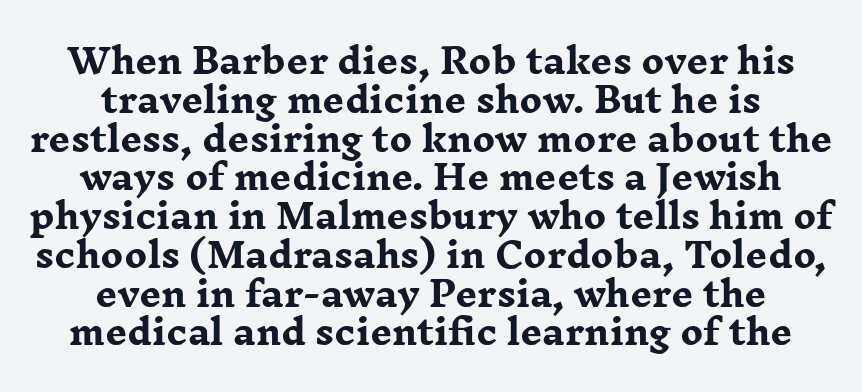
{"serif": "yes", "italic": "no", "bold": "yes", "weight": "heavy", "width": "wide", "stroke_contrast": "low", "x_height": "medium", "monospaced": "no", "underline": "no", "align": "center", "line_spacing": "tight", "line_spacing_ratio": 1.14, "letter_spacing": "normal", "letter_spacing_em": 0.0, "glyph_px": 34}
